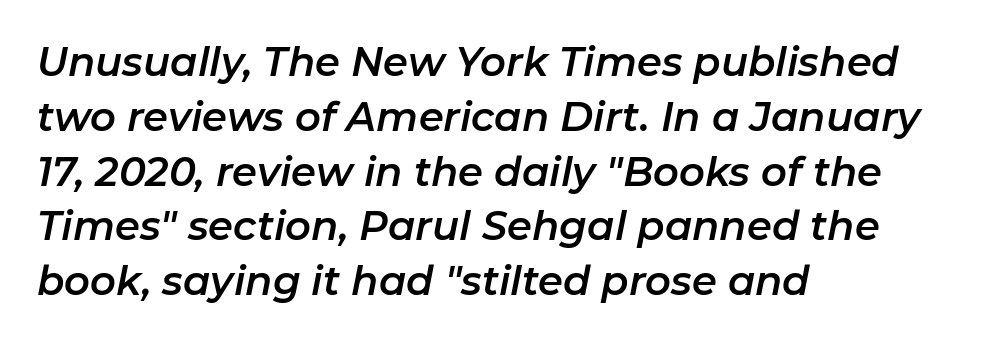
The image shows 40 px text type, italic (leaning right); set left-aligned, normal line spacing (1.37x), normal letter spacing, not underlined; low stroke contrast and a medium x-height.
